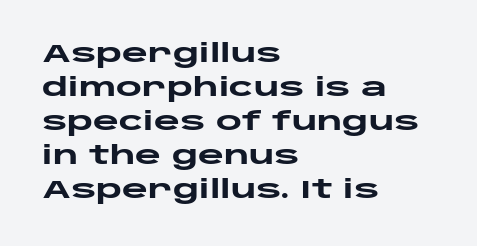
The image shows 25 px bold type, upright; set left-aligned, normal line spacing (1.36x), normal letter spacing, not underlined.
